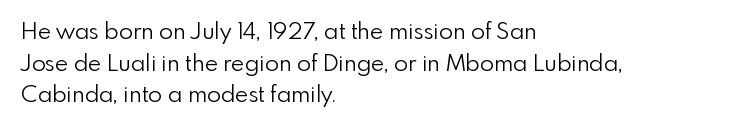
The image shows 23 px text type, upright; set left-aligned, normal line spacing (1.38x), normal letter spacing, not underlined.
